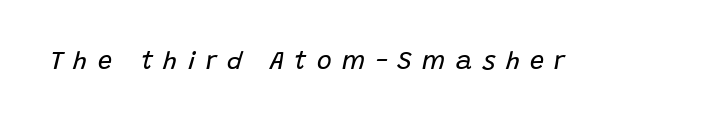
{"italic": "yes", "lean": "right", "slant_degrees": 15, "bold": "no", "underline": "no", "letter_spacing": "wide", "letter_spacing_em": 0.42, "glyph_px": 25}
